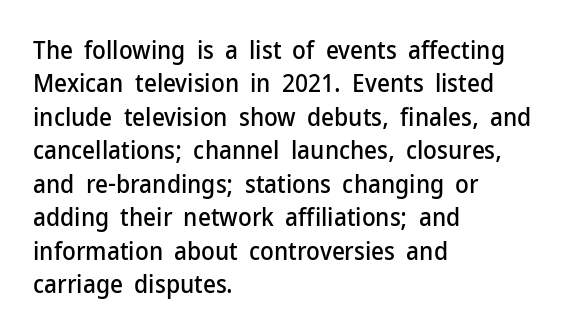
Q: Is the text italic (slanted)? A: No, it is upright.
Q: Is the text underlined? A: No.
Q: How is the paragraph aligned? A: Left-aligned.
Q: Is the spacing between letters normal or unusually wide? A: Normal.
Q: Is the spacing between lines tight, normal or loose? A: Normal.
